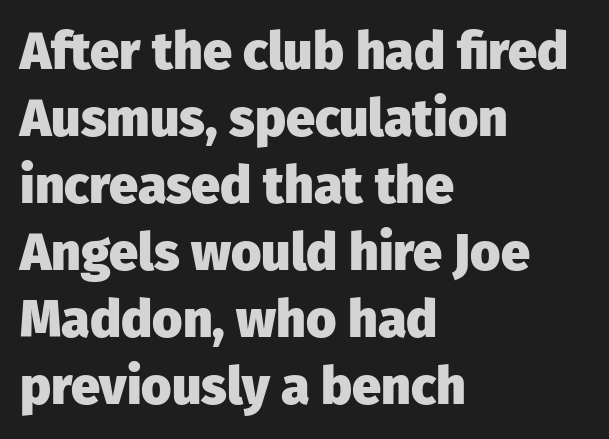
{"serif": "no", "italic": "no", "bold": "yes", "weight": "heavy", "width": "normal", "stroke_contrast": "low", "x_height": "medium", "monospaced": "no", "underline": "no", "align": "left", "line_spacing": "normal", "line_spacing_ratio": 1.29, "letter_spacing": "normal", "letter_spacing_em": 0.0, "glyph_px": 52}
